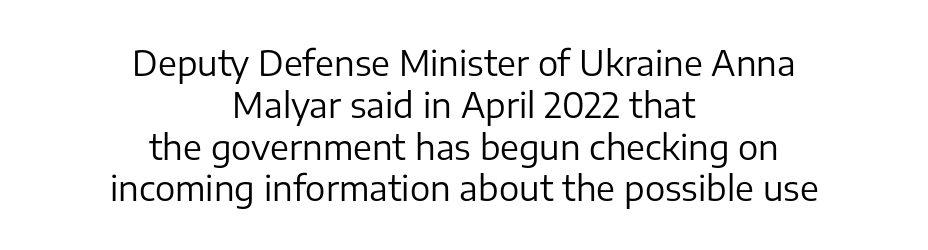
Check under the words: just untouched page. The type sits square on the baseline with zero lean. Horizontal alignment here is central, giving a formal, balanced look. Varying glyph widths throughout — classic text-font behaviour. The letterforms sit at book weight or below. Nothing sits at the stroke ends, so this counts as sans-serif.
